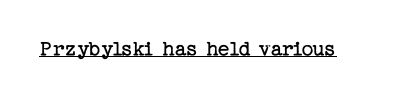
Q: Is the text bold? A: No.
Q: Is the text italic (slanted)? A: No, it is upright.
Q: Is the text underlined? A: Yes.
Q: Is the spacing between letters normal or unusually wide? A: Normal.
